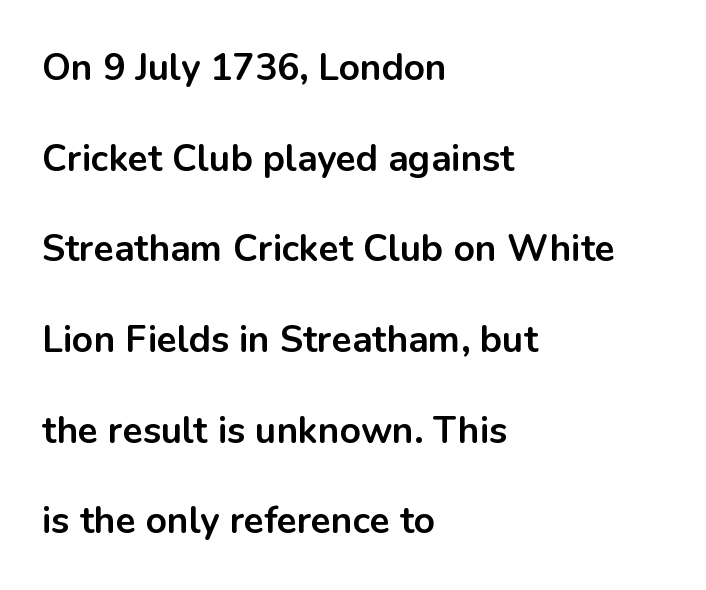
Q: Is the text bold? A: Yes.
Q: Is the text italic (slanted)? A: No, it is upright.
Q: Is the typeface a serif or a sans-serif typeface? A: Sans-serif.
Q: Is the text underlined? A: No.
Q: How is the paragraph aligned? A: Left-aligned.
Q: Is the spacing between letters normal or unusually wide? A: Normal.
Q: Is the spacing between lines tight, normal or loose? A: Loose.
Q: Width (condensed, normal, or wide)? A: Normal.
Q: Stroke contrast? A: Low.
Q: x-height? A: Medium.
Q: Monospaced? A: No.
